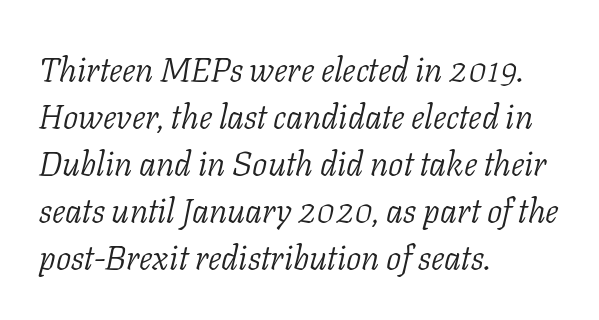
The image shows 34 px light serif type, italic (leaning right); set left-aligned, normal line spacing (1.38x), normal letter spacing, not underlined; low stroke contrast and a medium x-height.
